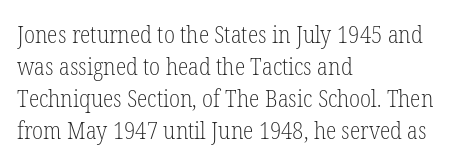
The image shows 24 px text type, upright; set left-aligned, normal line spacing (1.33x), normal letter spacing, not underlined.
